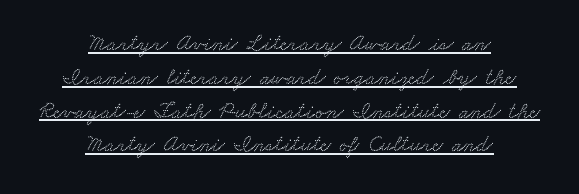
Q: Is the text underlined? A: Yes.
Q: How is the paragraph aligned? A: Centered.
Q: Is the spacing between letters normal or unusually wide? A: Normal.
Q: Is the spacing between lines tight, normal or loose? A: Normal.
